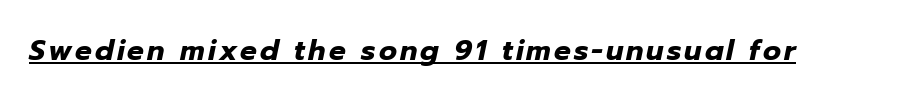
The image shows 28 px heavy type, italic (leaning right); set underlined; low stroke contrast and a medium x-height.
